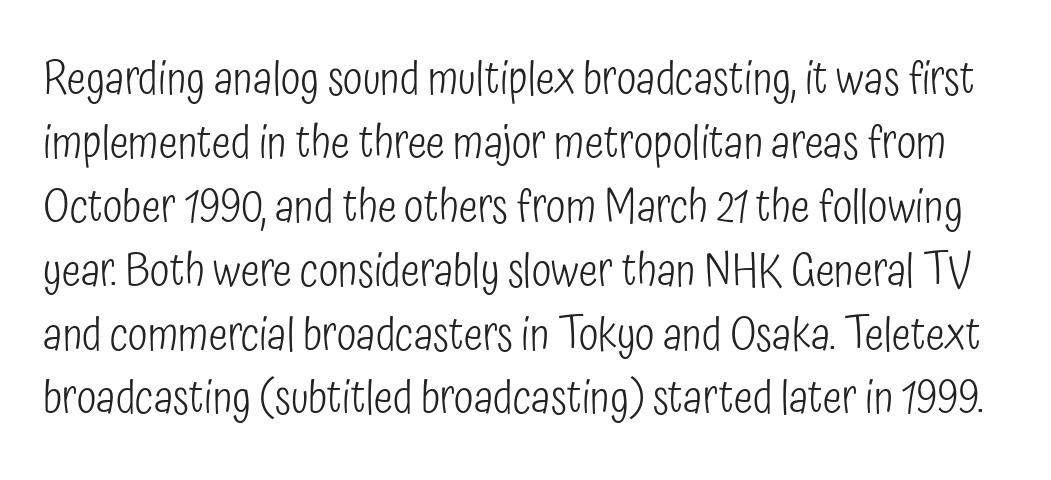
Q: Is the text bold? A: No.
Q: Is the text italic (slanted)? A: No, it is upright.
Q: Is the typeface a serif or a sans-serif typeface? A: Sans-serif.
Q: Is the text underlined? A: No.
Q: Is the spacing between letters normal or unusually wide? A: Normal.
Q: Is the spacing between lines tight, normal or loose? A: Normal.
Q: Width (condensed, normal, or wide)? A: Condensed.
Q: Stroke contrast? A: Low.
Q: x-height? A: Medium.
Q: Monospaced? A: No.
